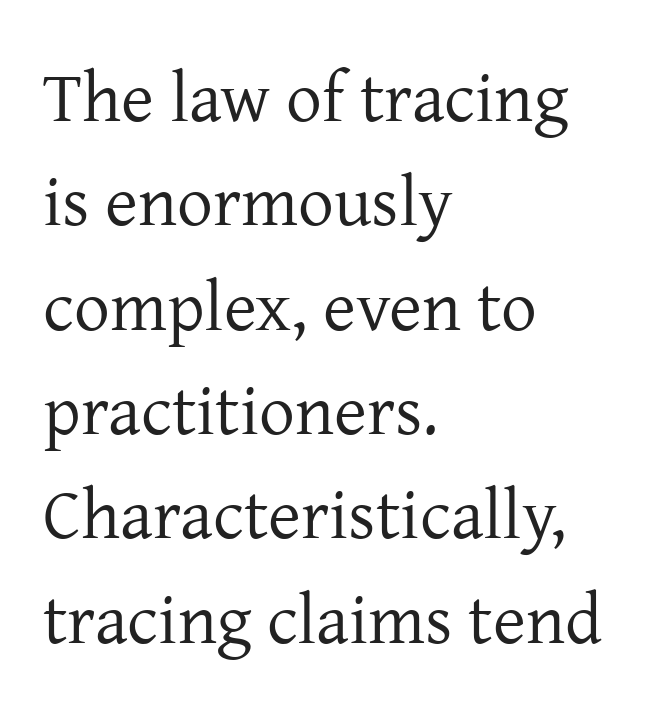
{"serif": "yes", "italic": "no", "bold": "no", "weight": "regular", "width": "normal", "stroke_contrast": "low", "x_height": "medium", "monospaced": "no", "underline": "no", "align": "left", "line_spacing": "normal", "line_spacing_ratio": 1.47, "letter_spacing": "normal", "letter_spacing_em": 0.0, "glyph_px": 71}
